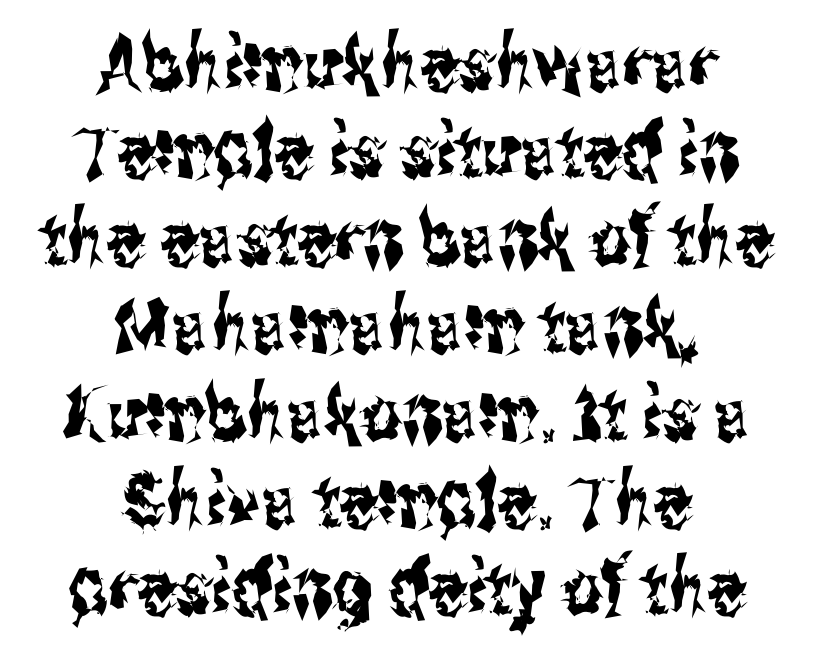
Which margin do the lines hug? Neither — every line sits in the middle. This rendering employs a face without finishing strokes, i.e., a sans-serif. This is roman type, the default non-slanted kind. Descender tails drop into unmarked territory. If you measured baseline to baseline, you'd find a short distance. Note the varied advance widths — an 'i' is clearly narrower than an 'm'.
